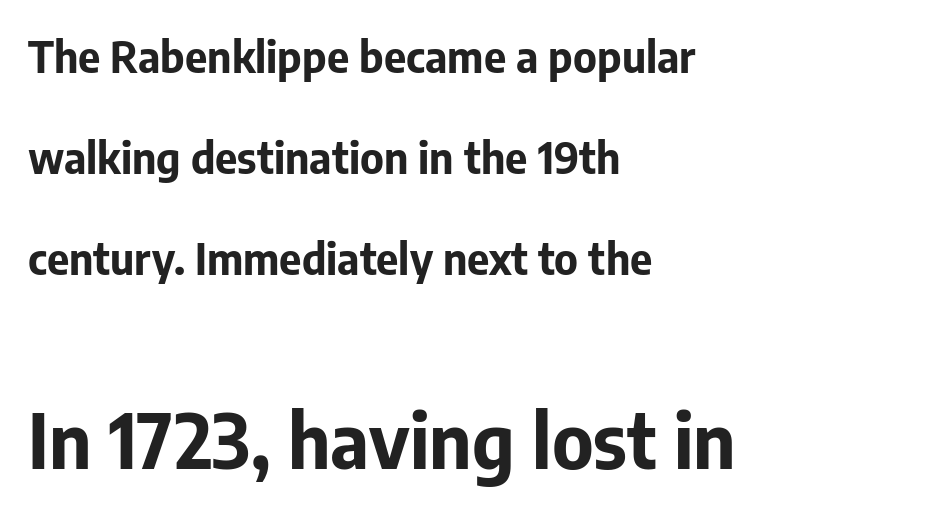
The image shows 75 px bold sans-serif type, upright; set left-aligned, loose line spacing (2.35x), normal letter spacing, not underlined; the second (bottom) block is 1.74x larger; low stroke contrast and a medium x-height.
